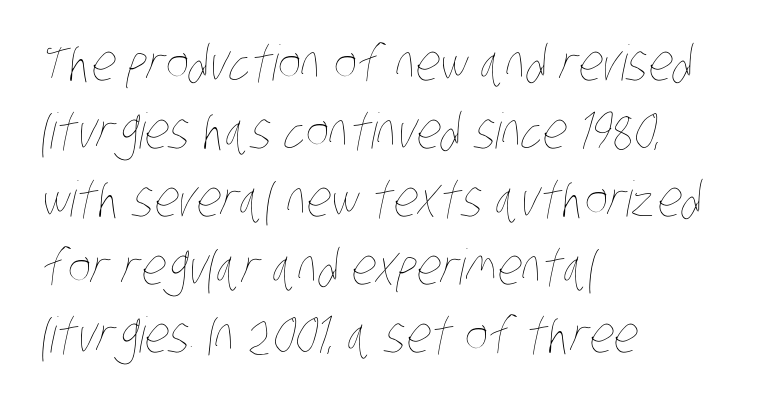
{"bold": "no", "weight": "thin", "width": "condensed", "stroke_contrast": "low", "x_height": "large", "monospaced": "no", "underline": "no", "align": "left", "line_spacing": "normal", "line_spacing_ratio": 1.39, "letter_spacing": "normal", "letter_spacing_em": 0.0, "glyph_px": 49}
